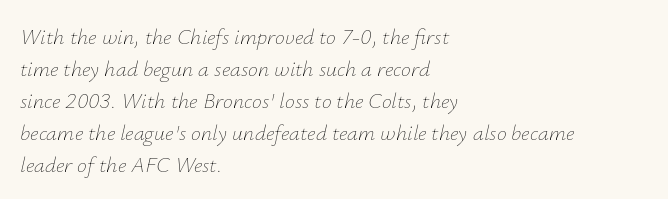
No extra ink here — the face is not bold. Nobody touched the tracking dial on this one. A normal amount of white space separates one row of letters from the next. The paragraph shown leans on its left margin. Lines of text with bare space underneath. In terms of posture, this sample is oblique.
